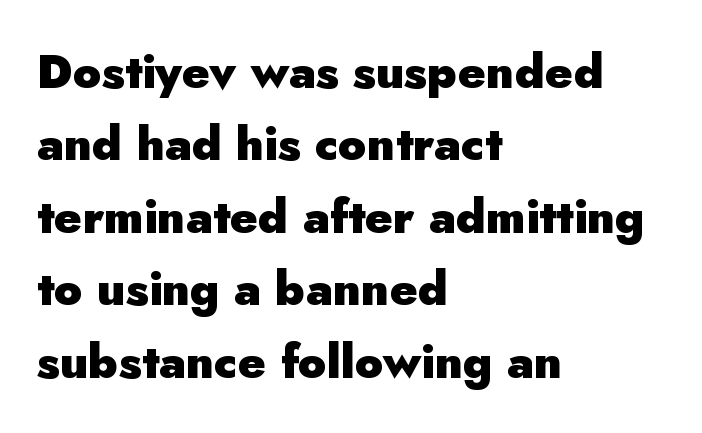
Unmarked baselines from the first word to the last. Caption: bold face, heavy strokes. A typesetter would call this leading conventional body-copy spacing. Note: no serifs on the glyphs. In terms of posture, this sample is upright. How are the letters spaced? Ordinarily, with no added tracking.
